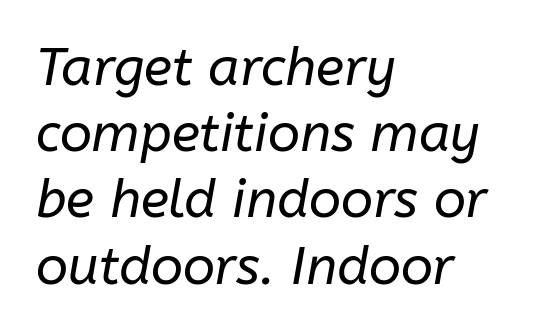
The image shows 53 px regular-weight type, italic (leaning right); set left-aligned, normal line spacing (1.25x), normal letter spacing, not underlined; low stroke contrast and a medium x-height.
